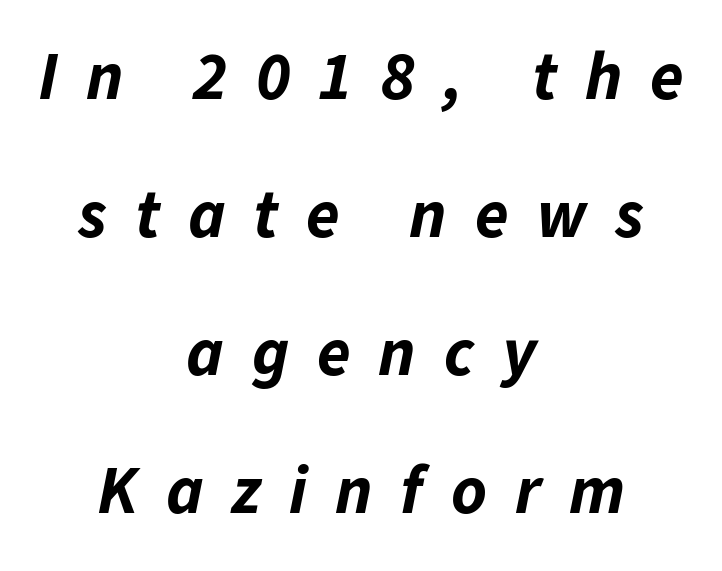
{"italic": "yes", "lean": "right", "slant_degrees": 11, "bold": "yes", "weight": "bold", "width": "normal", "stroke_contrast": "low", "x_height": "medium", "monospaced": "no", "underline": "no", "align": "center", "line_spacing": "loose", "line_spacing_ratio": 2.03, "letter_spacing": "wide", "letter_spacing_em": 0.41, "glyph_px": 68}
